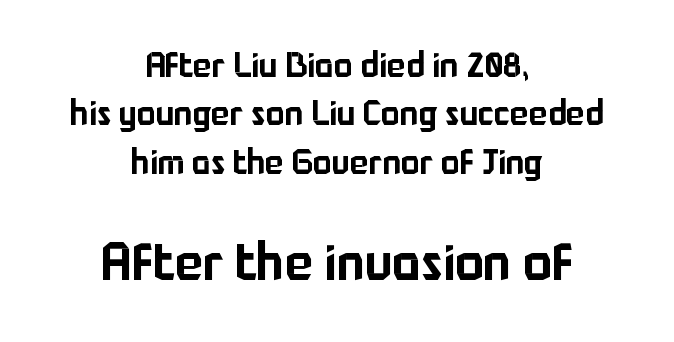
Q: Is the text italic (slanted)? A: No, it is upright.
Q: Is the typeface a serif or a sans-serif typeface? A: Sans-serif.
Q: Is the text underlined? A: No.
Q: How is the paragraph aligned? A: Centered.
Q: Is the spacing between letters normal or unusually wide? A: Normal.
Q: Is the spacing between lines tight, normal or loose? A: Normal.
Q: Which block of text is set in a larger size, the first (top) or the second (bottom)? A: The second (bottom) one.
Q: Width (condensed, normal, or wide)? A: Normal.
Q: Stroke contrast? A: Low.
Q: x-height? A: Medium.
Q: Monospaced? A: No.
